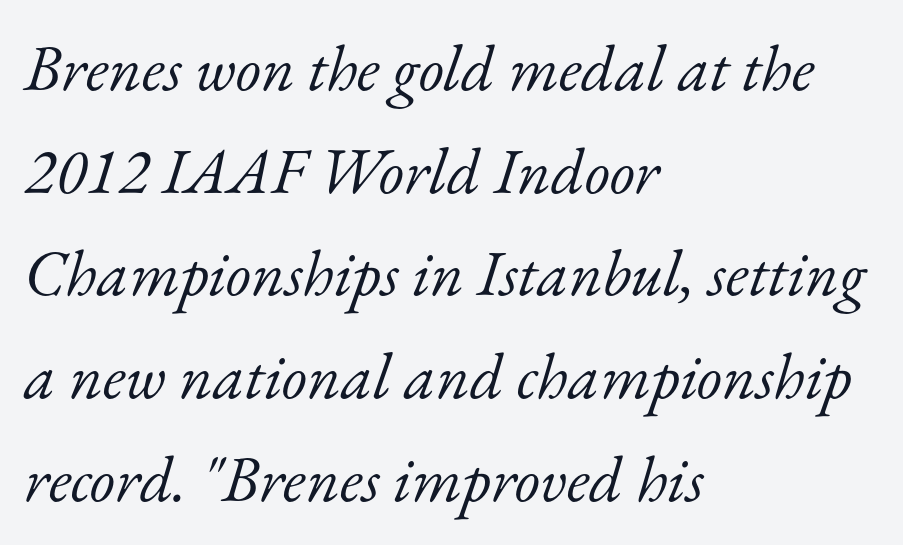
The image shows 65 px light serif type, italic (leaning right); set left-aligned, normal line spacing (1.58x), normal letter spacing, not underlined; low stroke contrast and a small x-height.
